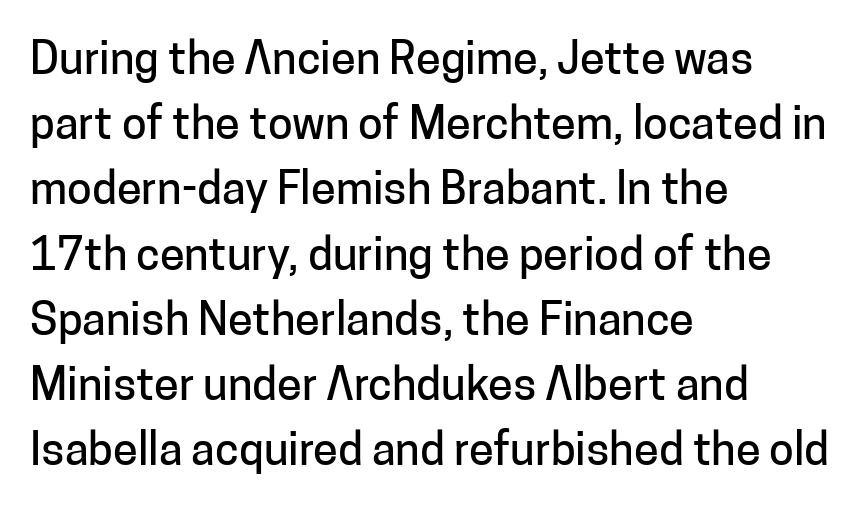
Only glyphs here, with clear space below each row. Tall strokes in this sample are plumb rather than angled. Line spacing here is normal. Is this a fixed-width face? No — the glyphs have proportional, varying widths. No feet cap the strokes, marking this as sans-serif type.
